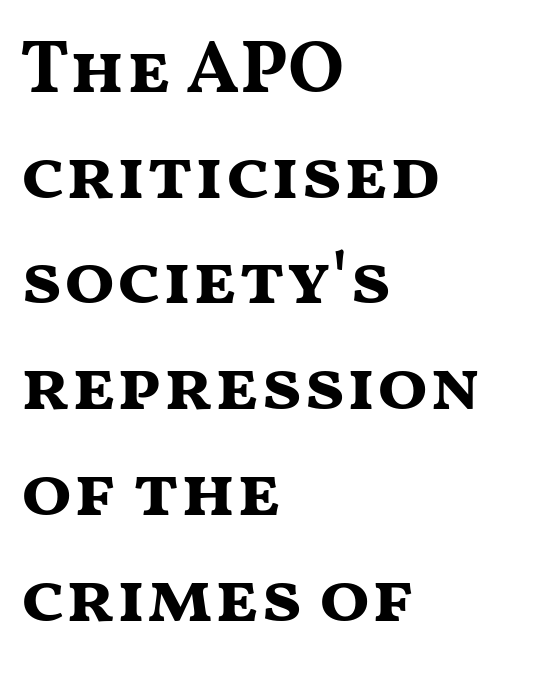
The image shows 75 px bold, wide sans-serif type, upright; set left-aligned, normal line spacing (1.41x), normal letter spacing, not underlined; medium stroke contrast and a medium x-height.
